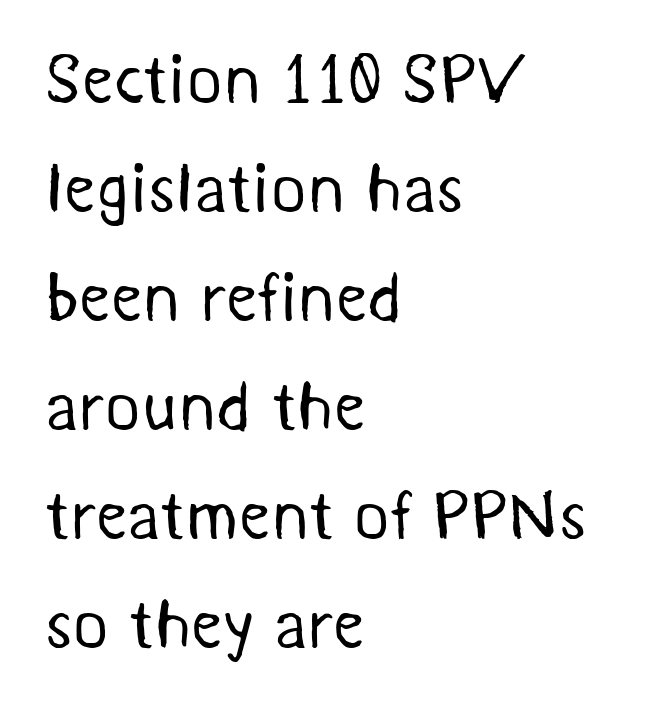
The image shows 69 px regular-weight sans-serif type; set left-aligned, normal line spacing (1.58x), normal letter spacing, not underlined; medium stroke contrast and a medium x-height.
